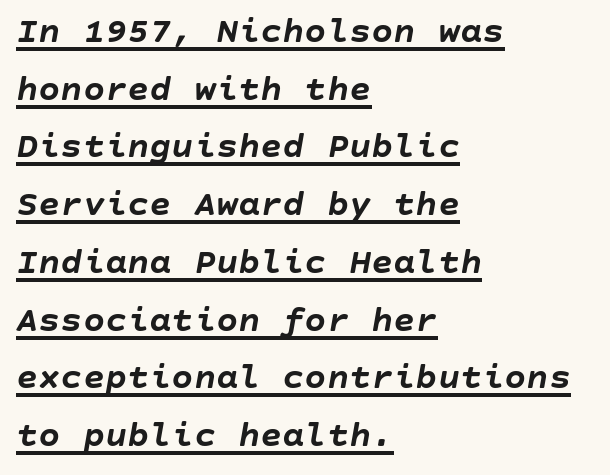
The passage is arranged the way most books set body copy — flush left. Inter-character spacing is left at the font's built-in metrics. Italic? Definitely — the glyphs are oblique. The strokes are fattened all the way to bold.
